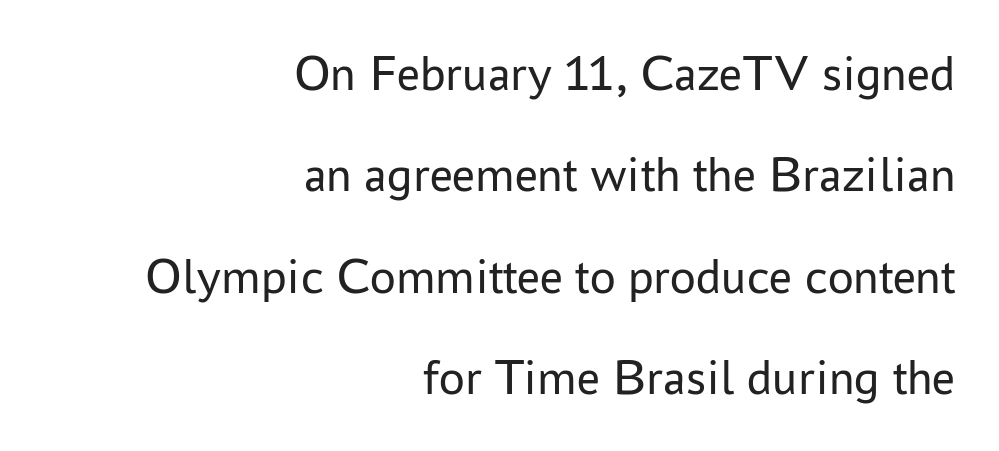
{"serif": "no", "italic": "no", "bold": "no", "weight": "regular", "width": "normal", "stroke_contrast": "low", "x_height": "medium", "monospaced": "no", "underline": "no", "align": "right", "line_spacing": "loose", "line_spacing_ratio": 1.99, "letter_spacing": "normal", "letter_spacing_em": 0.0, "glyph_px": 51}
